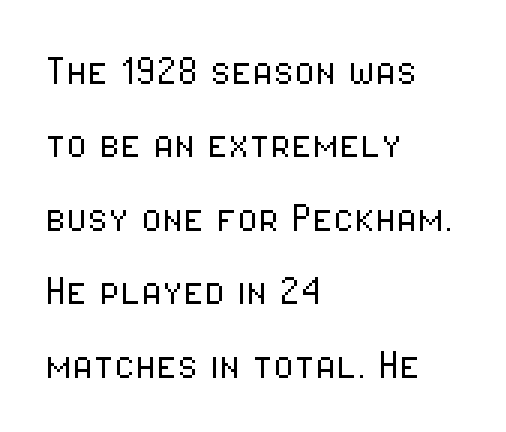
The image shows 48 px light, condensed sans-serif type, upright; set left-aligned, normal line spacing (1.53x), normal letter spacing, not underlined; low stroke contrast and a medium x-height.
